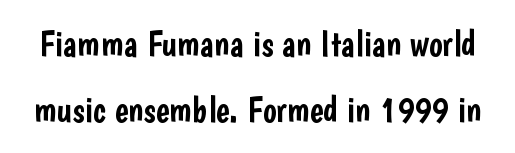
{"serif": "no", "italic": "no", "width": "condensed", "stroke_contrast": "low", "x_height": "medium", "monospaced": "no", "underline": "no", "line_spacing_ratio": 1.83, "letter_spacing": "normal", "letter_spacing_em": 0.0, "glyph_px": 36}
